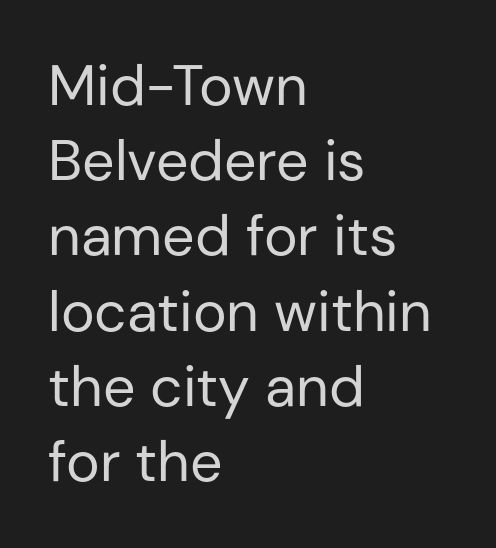
Q: Is the text bold? A: No.
Q: Is the text italic (slanted)? A: No, it is upright.
Q: Is the typeface a serif or a sans-serif typeface? A: Sans-serif.
Q: Is the text underlined? A: No.
Q: How is the paragraph aligned? A: Left-aligned.
Q: Is the spacing between letters normal or unusually wide? A: Normal.
Q: Is the spacing between lines tight, normal or loose? A: Normal.
Q: Width (condensed, normal, or wide)? A: Normal.
Q: Stroke contrast? A: Low.
Q: x-height? A: Medium.
Q: Monospaced? A: No.
